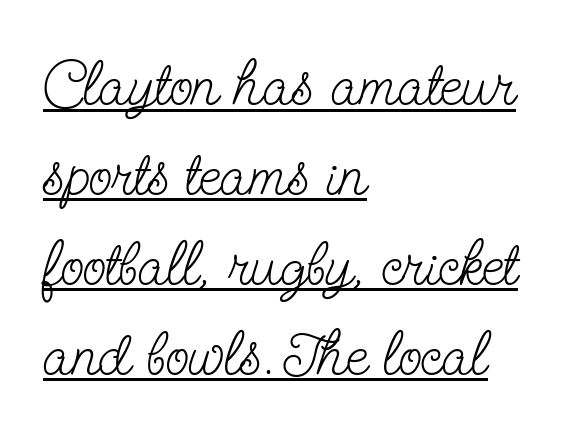
{"serif": "yes", "bold": "no", "weight": "light", "width": "condensed", "stroke_contrast": "low", "x_height": "small", "monospaced": "no", "underline": "yes", "align": "left", "line_spacing": "normal", "line_spacing_ratio": 1.45, "letter_spacing": "normal", "letter_spacing_em": 0.0, "glyph_px": 62}
